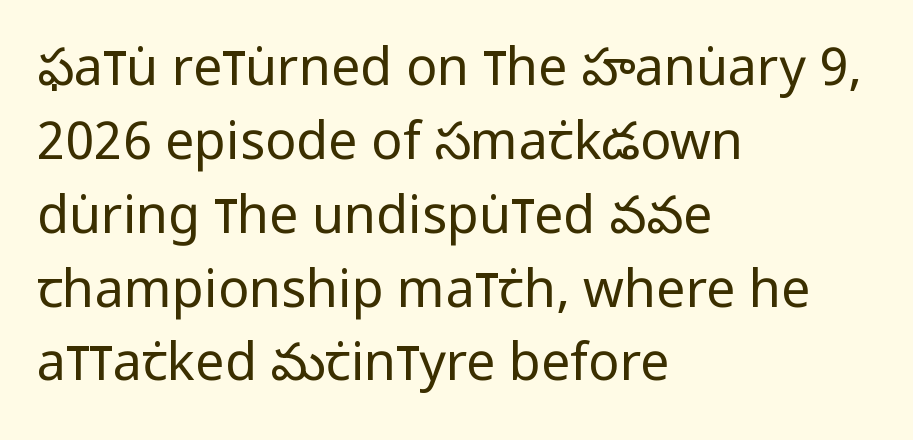
{"serif": "no", "italic": "no", "bold": "no", "weight": "regular", "width": "condensed", "stroke_contrast": "low", "x_height": "large", "monospaced": "no", "underline": "no", "align": "left", "line_spacing": "normal", "line_spacing_ratio": 1.42, "letter_spacing": "normal", "letter_spacing_em": 0.0, "glyph_px": 52}
